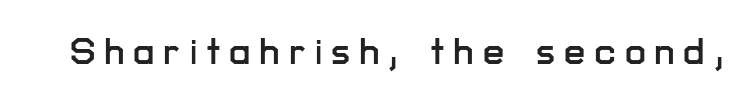
The image shows 38 px sans-serif type, upright; set unusually wide letter spacing (+0.23 em), not underlined; low stroke contrast and a medium x-height.
